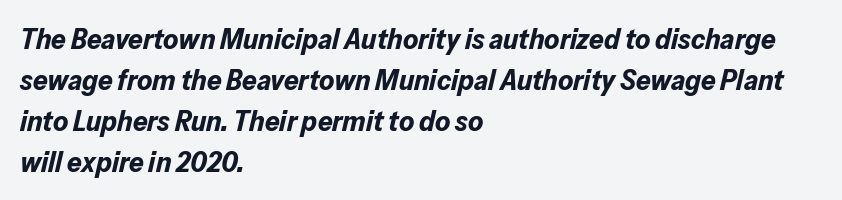
Q: Is the text bold? A: Yes.
Q: Is the text italic (slanted)? A: Yes, it leans right by about 13 degrees.
Q: Is the text underlined? A: No.
Q: How is the paragraph aligned? A: Left-aligned.
Q: Is the spacing between letters normal or unusually wide? A: Normal.
Q: Is the spacing between lines tight, normal or loose? A: Normal.
Q: Width (condensed, normal, or wide)? A: Normal.
Q: Stroke contrast? A: Low.
Q: x-height? A: Medium.
Q: Monospaced? A: No.
